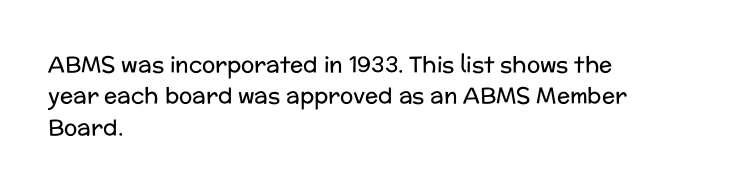
The line-height multiplier appears to be the usual default. The ragged edge is on the right, which tells us the setting is flush left. A typesetter would mark this as roman, not italic. This sample uses plain, unmodified letter spacing. No letter is thick-stroked: the sample isn't bold.
